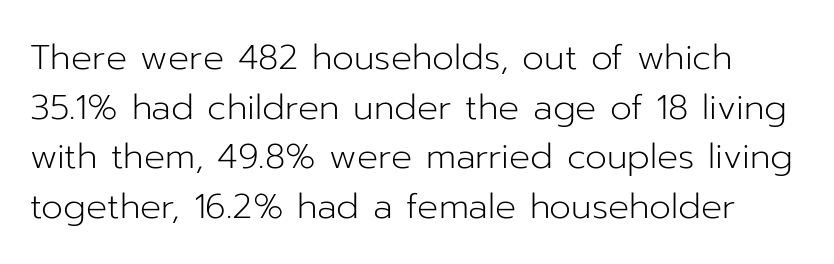
This rendering features lettering with no underline. The weight would be labelled regular, book, light, or lighter still. Posture: straight, roman, zero tilt. Notice how descenders clear the ascenders below comfortably — that's standard leading.
